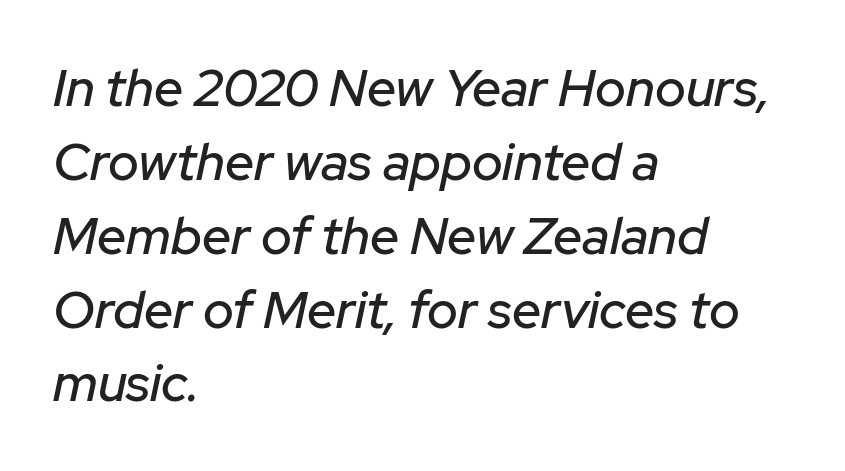
This sample is left-justified, so line endings fall wherever the words run out. Style check: oblique. Students, observe: this is what conventionally led text looks like. The zone under the glyphs is completely vacant. Nothing unusual about the tracking: characters are spaced as the font intends. A typesetter would call this proportional, since set widths differ per character.
